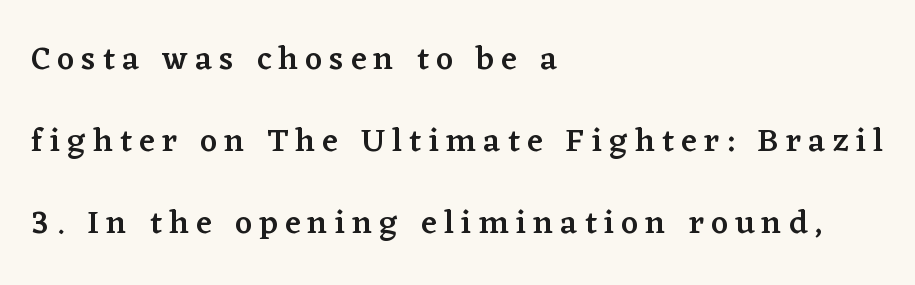
{"serif": "yes", "italic": "no", "bold": "semi", "weight": "semibold", "width": "normal", "stroke_contrast": "low", "x_height": "medium", "monospaced": "no", "underline": "no", "align": "left", "line_spacing": "loose", "line_spacing_ratio": 2.48, "letter_spacing": "wide", "letter_spacing_em": 0.22, "glyph_px": 33}
